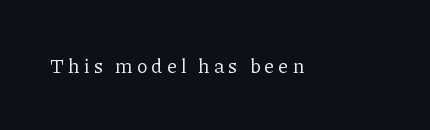
No heavy texture on the line: the type isn't bold. Between one letter and the next there's a generous, obvious gap. Tall strokes in this sample are plumb rather than angled. Check under the words: just untouched page.
